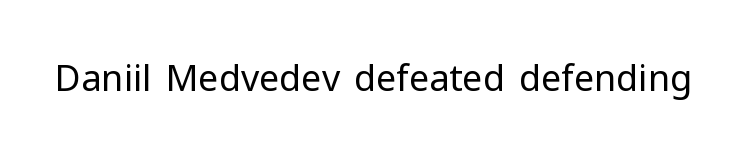
Q: Is the text bold? A: No.
Q: Is the text italic (slanted)? A: No, it is upright.
Q: Is the typeface a serif or a sans-serif typeface? A: Sans-serif.
Q: Is the text underlined? A: No.
Q: Is the spacing between letters normal or unusually wide? A: Normal.
Q: Width (condensed, normal, or wide)? A: Normal.
Q: Stroke contrast? A: Low.
Q: x-height? A: Medium.
Q: Monospaced? A: No.
